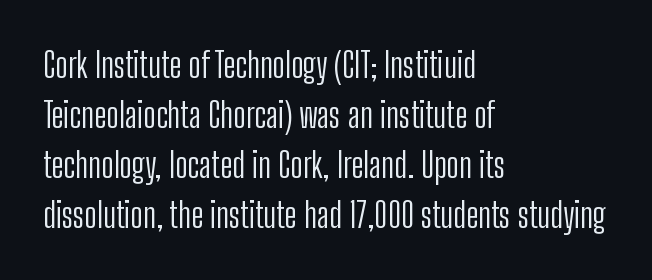
The image shows 35 px light, condensed sans-serif type, upright; set left-aligned, normal line spacing (1.43x), normal letter spacing, not underlined; low stroke contrast and a medium x-height.
